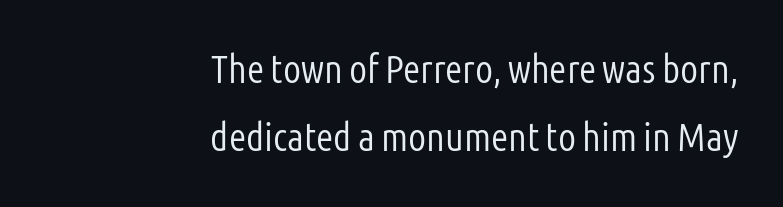
The image shows 40 px light, condensed sans-serif type, upright; set right-aligned, normal line spacing (1.7x), normal letter spacing, not underlined; low stroke contrast and a medium x-height.
